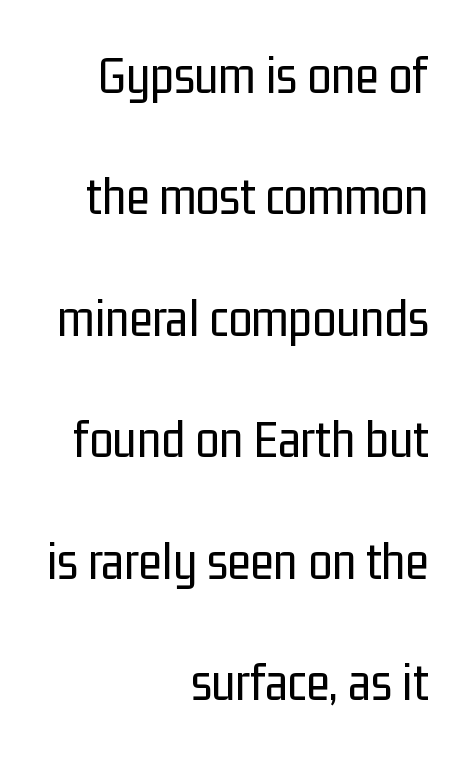
{"serif": "no", "italic": "no", "bold": "no", "weight": "regular", "width": "condensed", "stroke_contrast": "low", "x_height": "medium", "monospaced": "no", "underline": "no", "align": "right", "line_spacing": "loose", "line_spacing_ratio": 2.25, "letter_spacing": "normal", "letter_spacing_em": 0.0, "glyph_px": 54}
